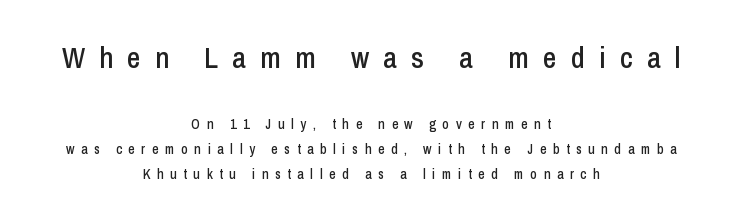
Leftover space on each line is divided equally before and after the words. Inter-character spacing is expanded well beyond the font's built-in metrics. Unlike a traditional serif, this face leaves its strokes unadorned. Compare the two chunks: the upper has the greater cap height. Each letter keeps its own natural width here, so spacing adapts to shape.
